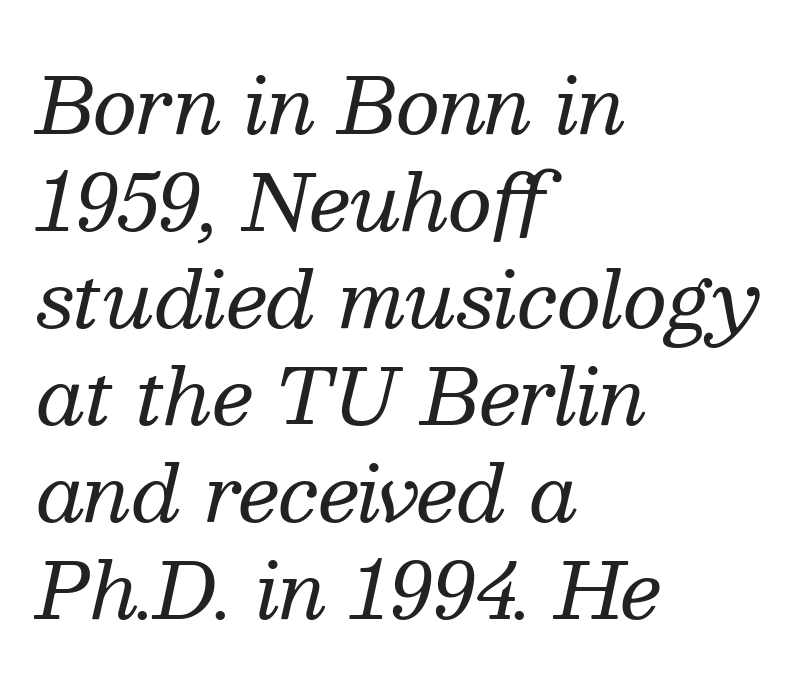
The image shows 77 px regular-weight serif type, italic (leaning right); set left-aligned, normal line spacing (1.26x), normal letter spacing, not underlined; medium stroke contrast and a medium x-height.
